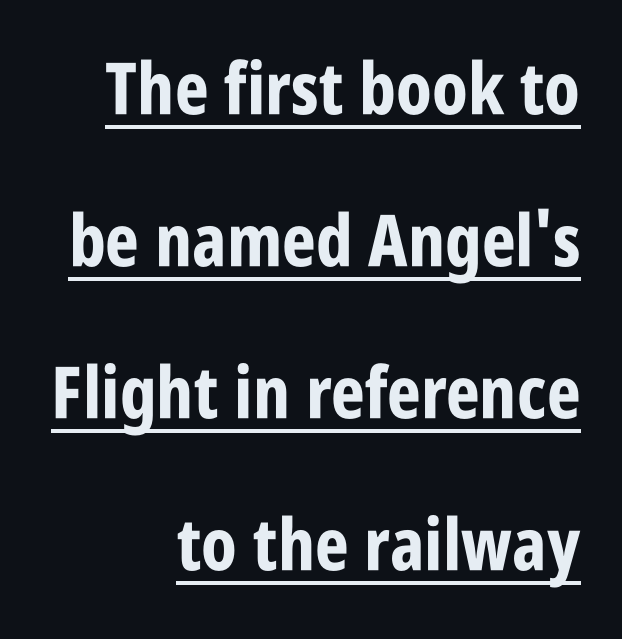
{"serif": "no", "italic": "no", "bold": "yes", "weight": "bold", "width": "condensed", "stroke_contrast": "low", "x_height": "large", "monospaced": "no", "underline": "yes", "align": "right", "line_spacing": "loose", "line_spacing_ratio": 2.11, "letter_spacing": "normal", "letter_spacing_em": 0.0, "glyph_px": 72}
